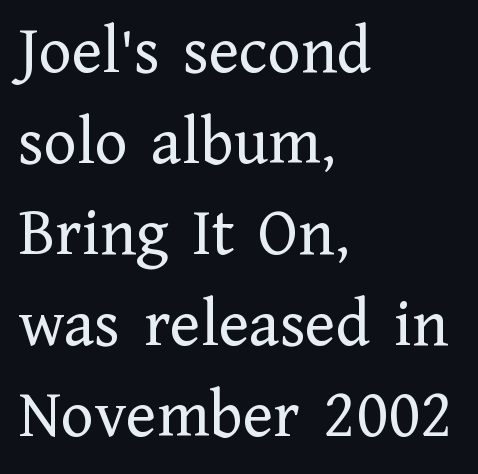
{"serif": "yes", "italic": "no", "bold": "no", "weight": "regular", "width": "normal", "stroke_contrast": "low", "x_height": "medium", "monospaced": "no", "underline": "no", "align": "left", "line_spacing": "normal", "line_spacing_ratio": 1.32, "letter_spacing": "normal", "letter_spacing_em": 0.0, "glyph_px": 69}
